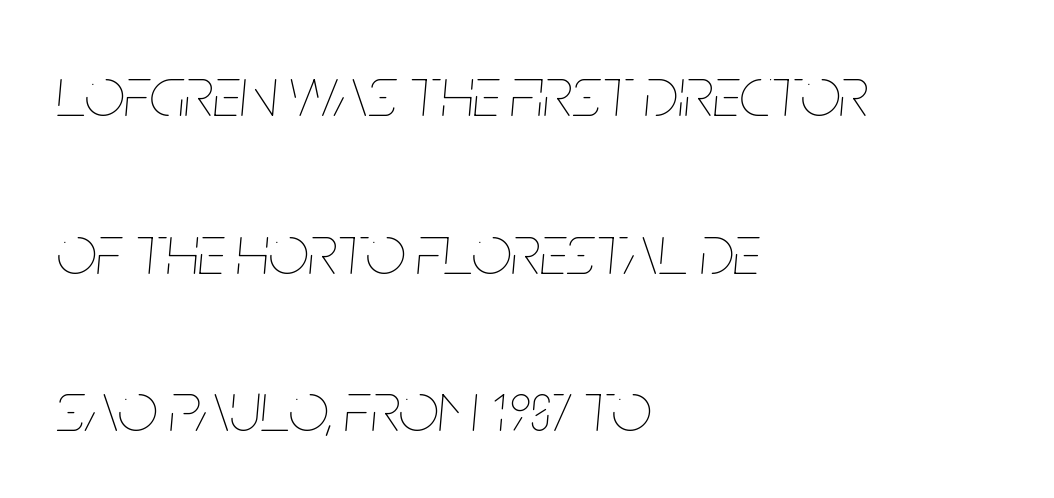
The image shows 71 px thin, condensed type, italic (leaning right); set left-aligned, loose line spacing (2.22x), normal letter spacing, not underlined; low stroke contrast and a large x-height.
